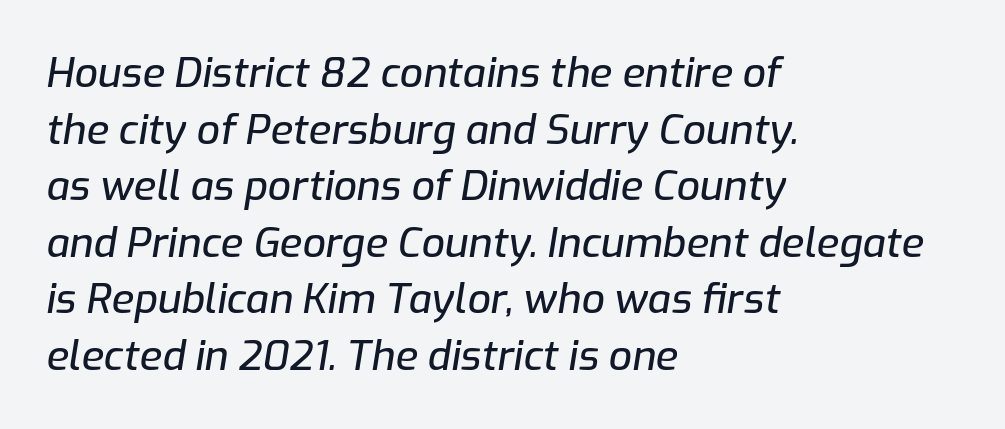
The rendering applies a slant to the glyphs. The typesetter chose a ragged-right arrangement here. Vertically, the passage feels balanced, rows spaced as you'd expect. The horizontal fit of the characters is conventional and even. Looks like regular typesetting: each glyph gets only the width it needs. Descenders hang freely into open space.
